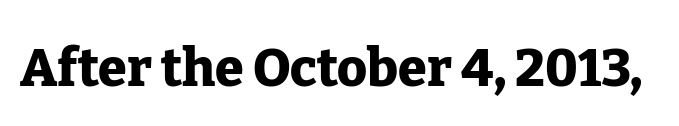
The lettering holds an erect, upright posture throughout. Here the designer chose a conventional face with non-uniform glyph widths. Strokes here are thick enough to call this a true bold. The passage shown has conventional tracking throughout. I'd call this a serif setting — the letters wear small feet.
